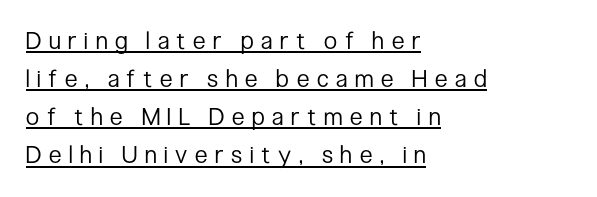
Q: Is the text bold? A: No.
Q: Is the text italic (slanted)? A: No, it is upright.
Q: Is the text underlined? A: Yes.
Q: How is the paragraph aligned? A: Left-aligned.
Q: Is the spacing between letters normal or unusually wide? A: Unusually wide.
Q: Is the spacing between lines tight, normal or loose? A: Normal.
